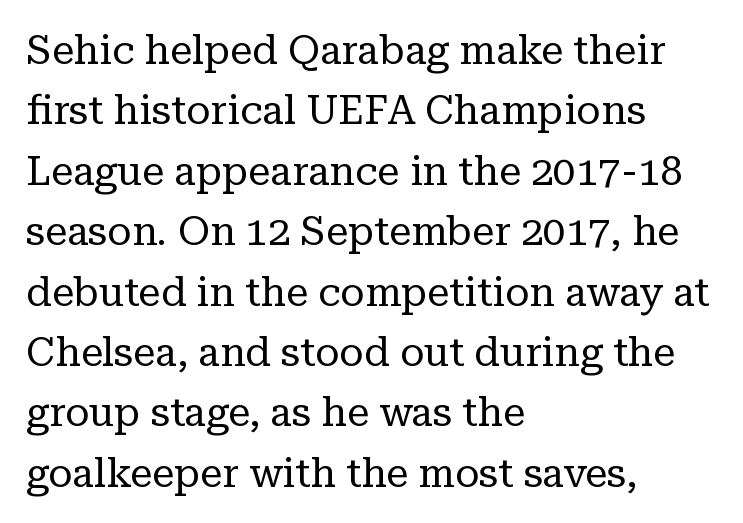
{"serif": "yes", "italic": "no", "bold": "no", "weight": "regular", "width": "normal", "stroke_contrast": "low", "x_height": "medium", "monospaced": "no", "underline": "no", "align": "left", "line_spacing": "normal", "line_spacing_ratio": 1.51, "letter_spacing": "normal", "letter_spacing_em": 0.0, "glyph_px": 40}
